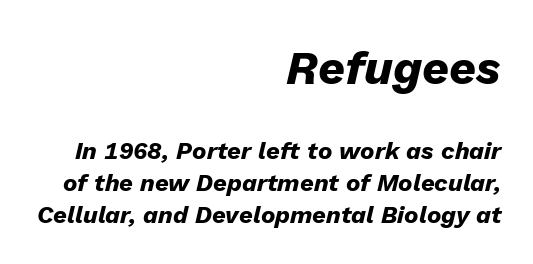
The image shows 47 px heavy type, italic (leaning right); set right-aligned, normal line spacing (1.33x), normal letter spacing, not underlined; the first (top) block is 1.96x larger; low stroke contrast and a medium x-height.
